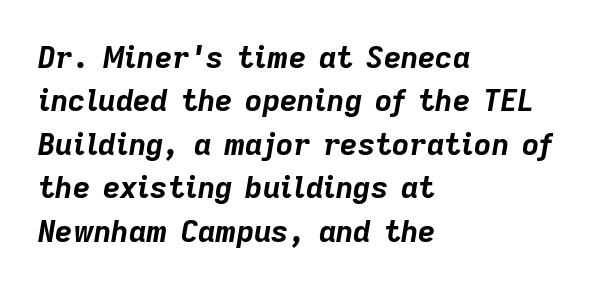
The whole block is typeset with a tilt. Proportional: the letters do not fall into vertical columns. Does the copy run flush right? No — it runs flush left. The passage shown stacks its lines at a standard gap. Look at the tracking — it's just the regular setting, nothing added. Thick stems and heavy bowls — unmistakably bold.
